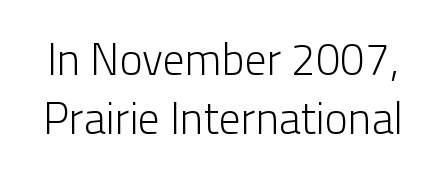
Q: Is the text bold? A: No.
Q: Is the text italic (slanted)? A: No, it is upright.
Q: Is the typeface a serif or a sans-serif typeface? A: Sans-serif.
Q: Is the text underlined? A: No.
Q: Is the spacing between letters normal or unusually wide? A: Normal.
Q: Is the spacing between lines tight, normal or loose? A: Normal.
Q: Width (condensed, normal, or wide)? A: Normal.
Q: Stroke contrast? A: Low.
Q: x-height? A: Medium.
Q: Monospaced? A: No.
